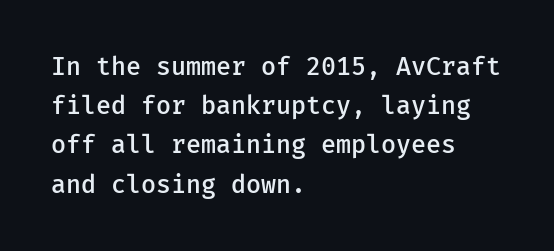
{"italic": "no", "bold": "semi", "underline": "no", "align": "left", "line_spacing": "normal", "line_spacing_ratio": 1.57, "letter_spacing": "normal", "letter_spacing_em": 0.0, "glyph_px": 25}
